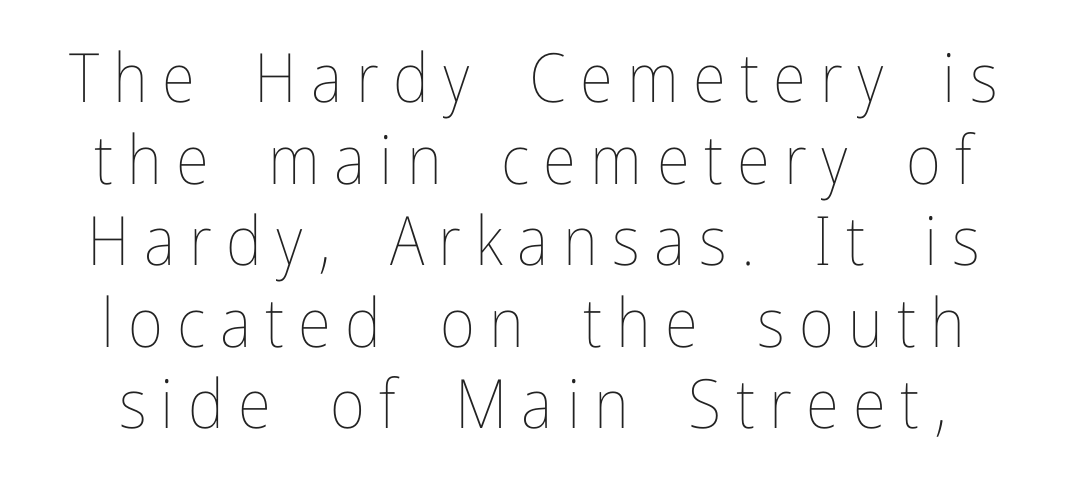
The image shows 68 px thin, condensed type, upright; set line spacing 1.2x, unusually wide letter spacing (+0.21 em), not underlined; low stroke contrast and a medium x-height.
